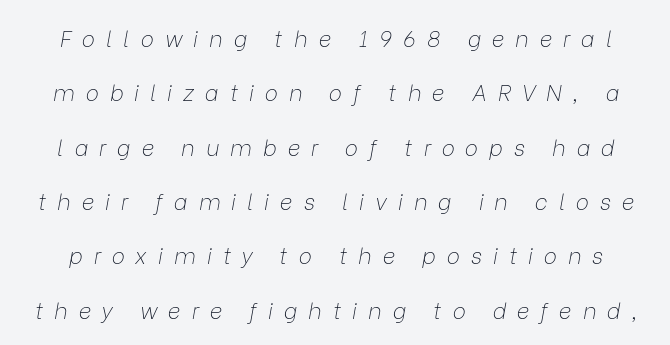
Q: Is the text bold? A: No.
Q: Is the text italic (slanted)? A: Yes, it leans right by about 9 degrees.
Q: Is the text underlined? A: No.
Q: Is the spacing between letters normal or unusually wide? A: Unusually wide.
Q: Is the spacing between lines tight, normal or loose? A: Loose.
